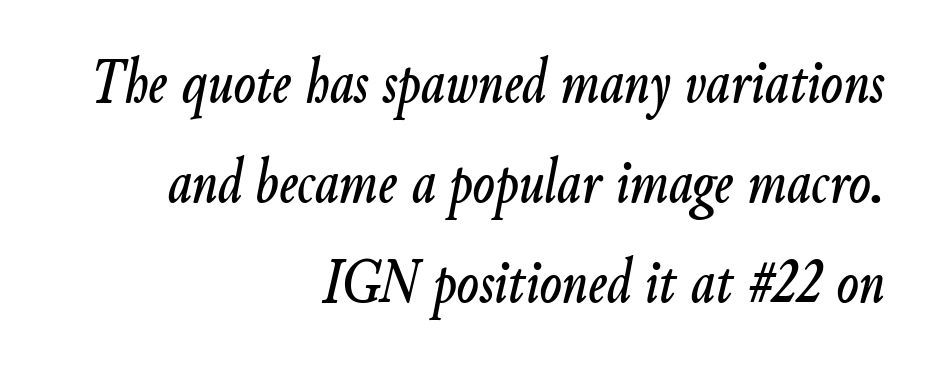
{"italic": "yes", "lean": "right", "slant_degrees": 9, "width": "condensed", "stroke_contrast": "low", "x_height": "small", "monospaced": "no", "underline": "no", "align": "right", "line_spacing": "normal", "line_spacing_ratio": 1.54, "letter_spacing": "normal", "letter_spacing_em": 0.0, "glyph_px": 65}
